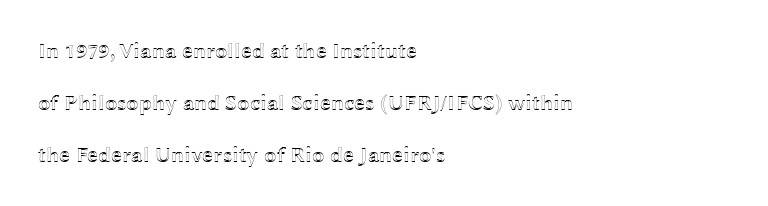
The image shows 22 px text type, upright; set left-aligned, loose line spacing (2.36x), normal letter spacing, not underlined.
